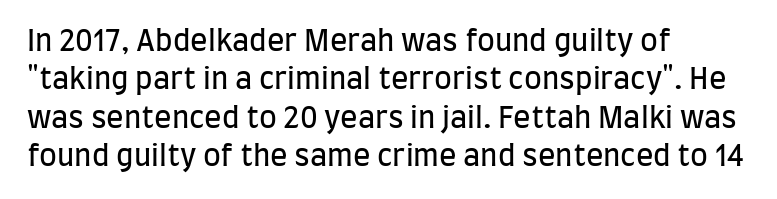
The image shows 29 px regular-weight, condensed sans-serif type, upright; set left-aligned, normal line spacing (1.32x), normal letter spacing, not underlined; low stroke contrast and a large x-height.
